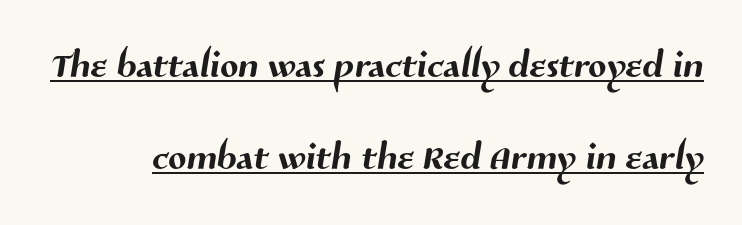
{"serif": "no", "width": "normal", "stroke_contrast": "medium", "x_height": "medium", "monospaced": "no", "underline": "yes", "line_spacing_ratio": 1.74, "letter_spacing": "normal", "letter_spacing_em": 0.0, "glyph_px": 53}
